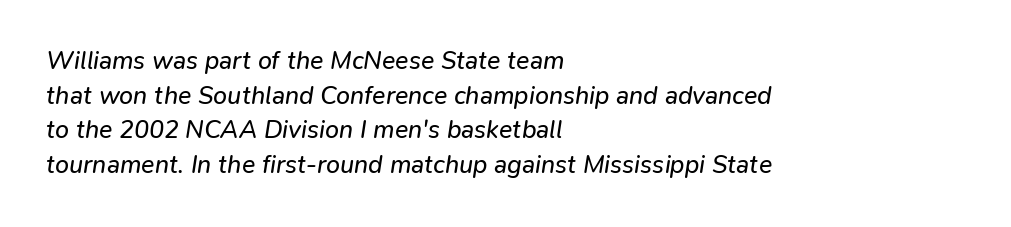
Q: Is the text bold? A: No.
Q: Is the text italic (slanted)? A: Yes, it leans right by about 9 degrees.
Q: Is the text underlined? A: No.
Q: How is the paragraph aligned? A: Left-aligned.
Q: Is the spacing between letters normal or unusually wide? A: Normal.
Q: Is the spacing between lines tight, normal or loose? A: Normal.
